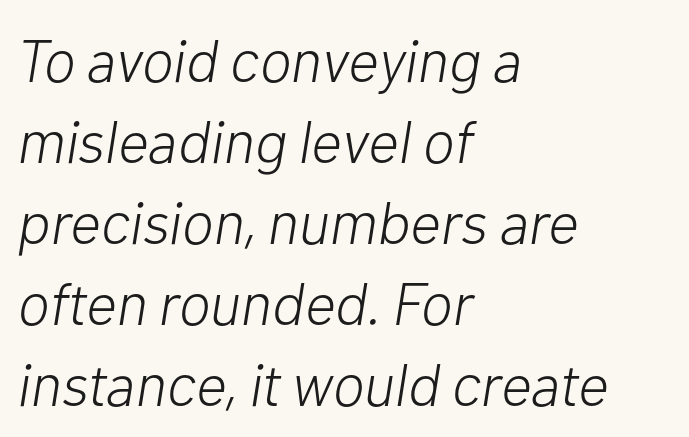
The image shows 60 px light type, italic (leaning right); set left-aligned, normal line spacing (1.35x), normal letter spacing, not underlined; low stroke contrast and a medium x-height.
